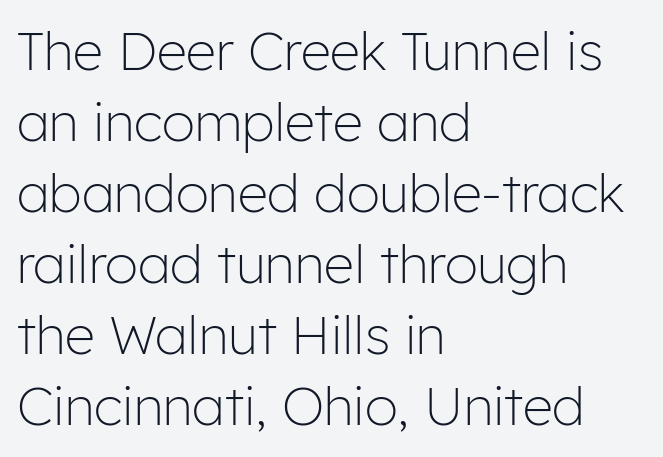
The specimen reads as upright at a glance. The area under the type is left untouched. Notice how descenders clear the ascenders below comfortably — that's standard leading. The letters carry no serifs — their stems end cleanly without finishing strokes.
